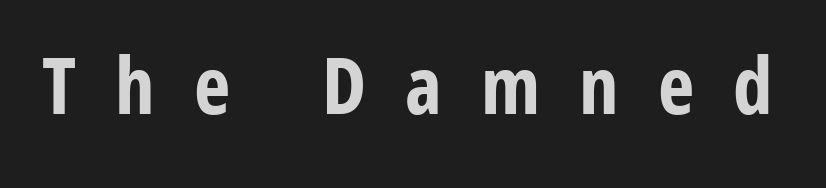
The letters advance in unequal steps, a hallmark of proportional type. Underline: absent. Is there any slant? The stems are plumb. The type is letterspaced generously, with wide tracking.
